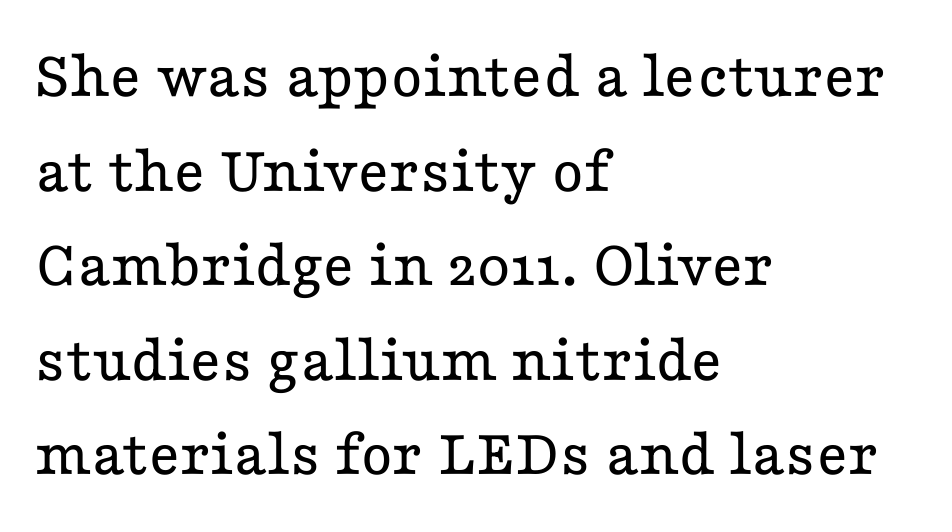
Q: Is the text bold? A: No.
Q: Is the text italic (slanted)? A: No, it is upright.
Q: Is the typeface a serif or a sans-serif typeface? A: Serif.
Q: Is the text underlined? A: No.
Q: How is the paragraph aligned? A: Left-aligned.
Q: Is the spacing between letters normal or unusually wide? A: Normal.
Q: Is the spacing between lines tight, normal or loose? A: Normal.
Q: Width (condensed, normal, or wide)? A: Wide.
Q: Stroke contrast? A: Low.
Q: x-height? A: Medium.
Q: Monospaced? A: No.
